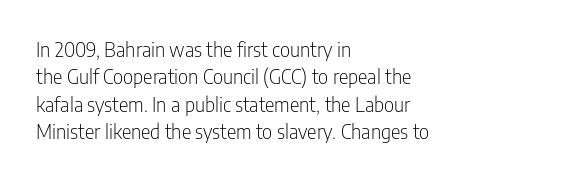
Q: Is the text bold? A: No.
Q: Is the text italic (slanted)? A: No, it is upright.
Q: Is the text underlined? A: No.
Q: How is the paragraph aligned? A: Left-aligned.
Q: Is the spacing between letters normal or unusually wide? A: Normal.
Q: Is the spacing between lines tight, normal or loose? A: Normal.
